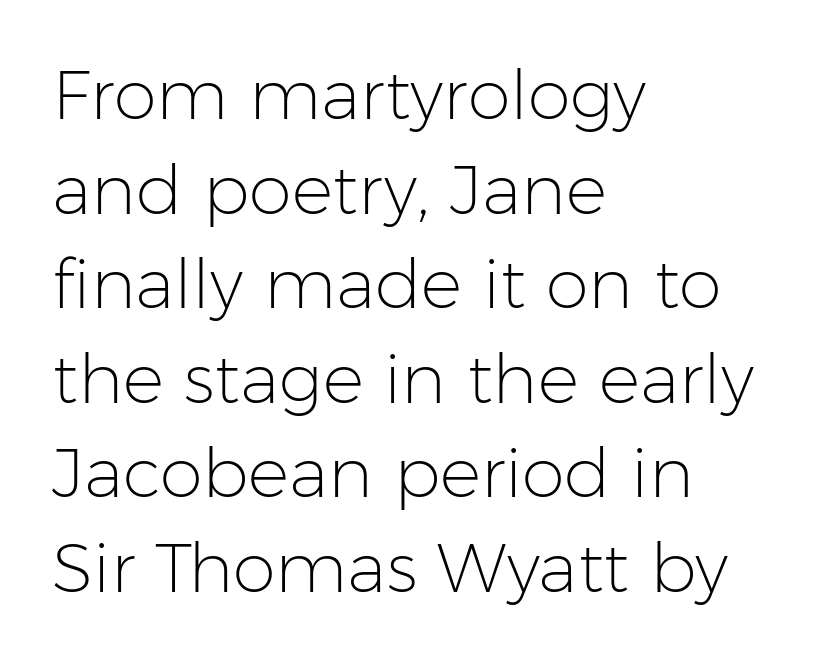
Character widths vary here, with narrow letters taking less room than wide ones. The passage shown is typeset with a sans-serif family. Vertically, the passage feels balanced, rows spaced as you'd expect. Leftover space on each line is placed entirely after the last word. Tracking value appears to be zero — textbook default spacing.
